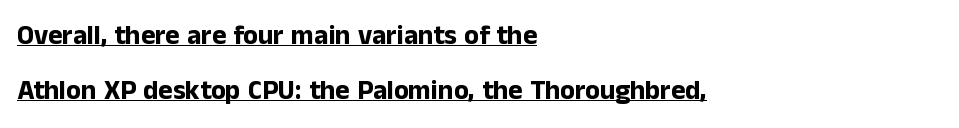
The image shows 27 px bold type, upright; set left-aligned, loose line spacing (2.03x), normal letter spacing, underlined.
